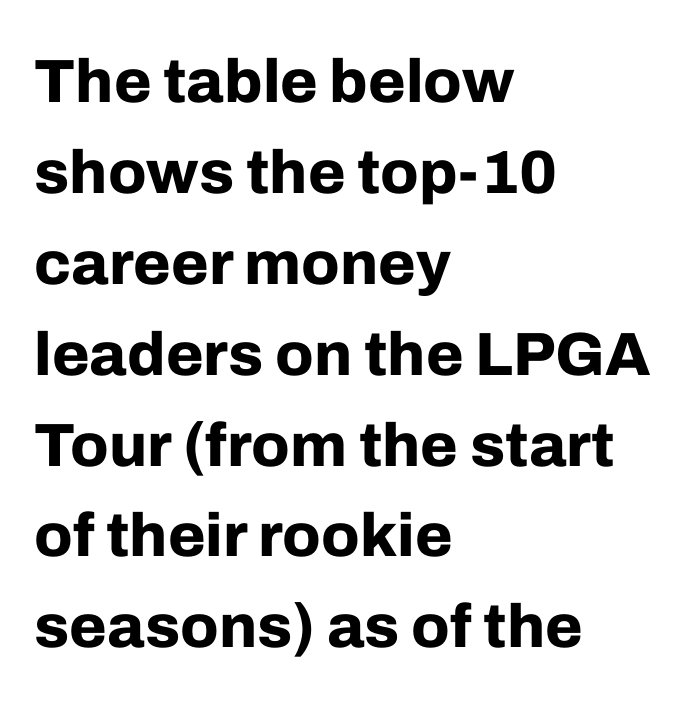
Observe the absence of serifs on each vertical stroke in this sample. The font's upright variant was chosen for this text. Here the designer chose a conventional face with non-uniform glyph widths. Typeset ragged right — the left edge is the straight one. As a designer I'd log this as weight 700, bold.
